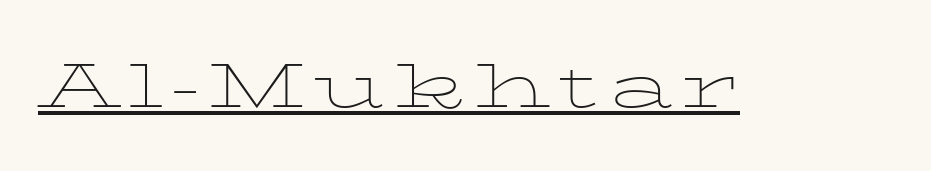
What decoration does the sample have? An underline. Notice how the stems are strictly vertical — no italics here. Do the characters align in a grid? No, the font is proportional. Letterform terminals end in serifs throughout the passage.
